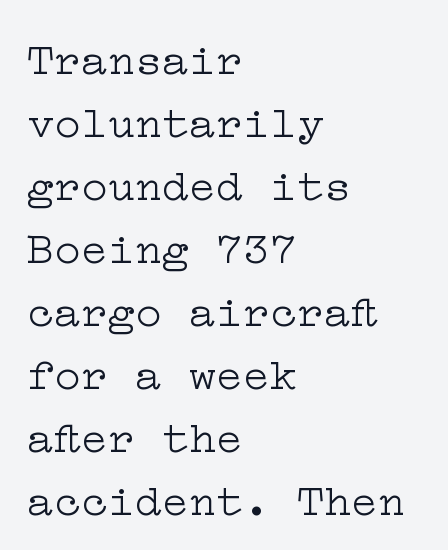
Q: Is the text bold? A: No.
Q: Is the text italic (slanted)? A: No, it is upright.
Q: Is the typeface a serif or a sans-serif typeface? A: Serif.
Q: Is the text underlined? A: No.
Q: How is the paragraph aligned? A: Left-aligned.
Q: Is the spacing between letters normal or unusually wide? A: Normal.
Q: Is the spacing between lines tight, normal or loose? A: Normal.
Q: Width (condensed, normal, or wide)? A: Wide.
Q: Stroke contrast? A: Low.
Q: x-height? A: Medium.
